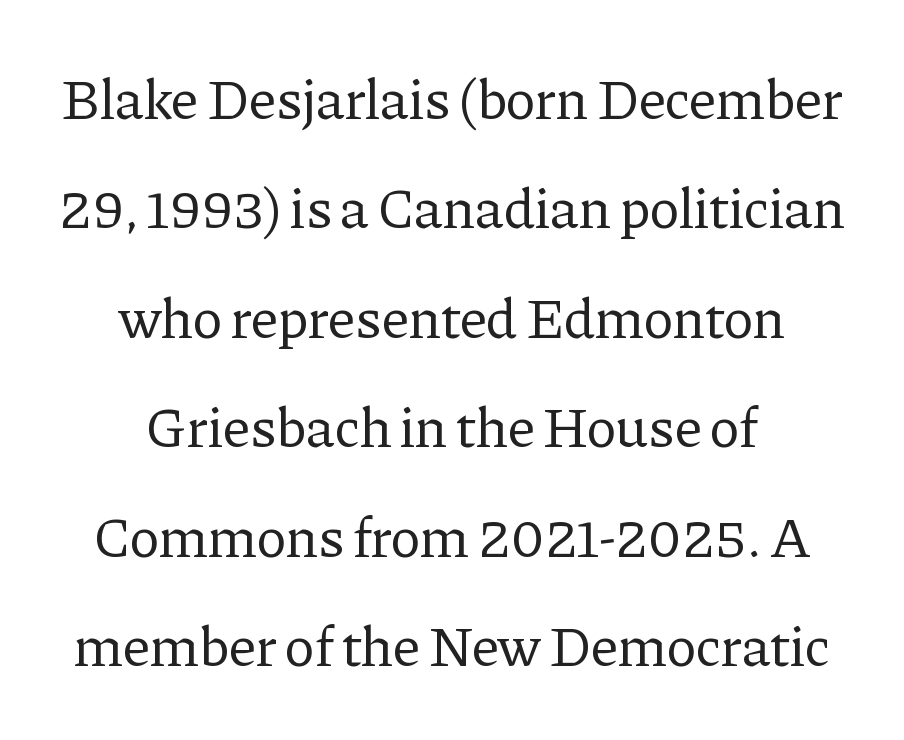
Q: Is the text bold? A: No.
Q: Is the text italic (slanted)? A: No, it is upright.
Q: Is the typeface a serif or a sans-serif typeface? A: Serif.
Q: Is the text underlined? A: No.
Q: How is the paragraph aligned? A: Centered.
Q: Is the spacing between letters normal or unusually wide? A: Normal.
Q: Is the spacing between lines tight, normal or loose? A: Loose.
Q: Width (condensed, normal, or wide)? A: Normal.
Q: Stroke contrast? A: Low.
Q: x-height? A: Medium.
Q: Monospaced? A: No.
